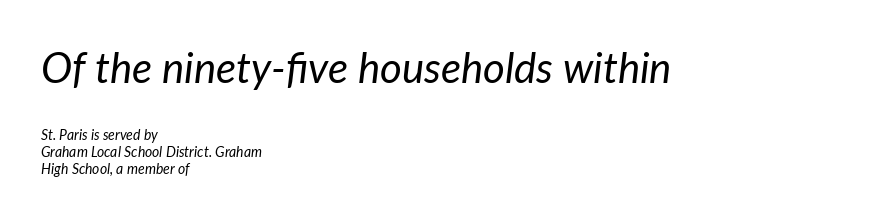
The image shows 42 px regular-weight type, italic (leaning right); set left-aligned, line spacing 1.22x, normal letter spacing, not underlined; the first (top) block is 3.0x larger; low stroke contrast and a medium x-height.
